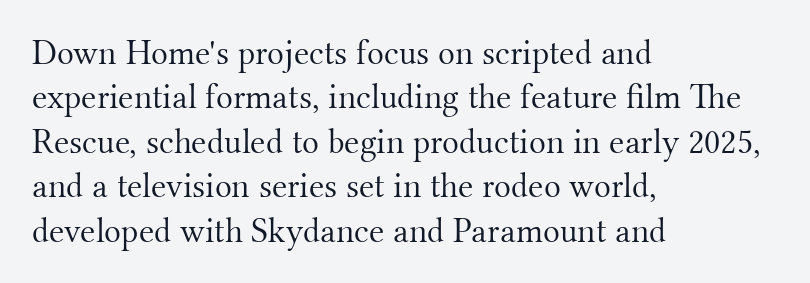
{"serif": "yes", "italic": "no", "bold": "no", "weight": "light", "width": "normal", "stroke_contrast": "medium", "x_height": "small", "monospaced": "no", "underline": "no", "align": "left", "line_spacing": "normal", "line_spacing_ratio": 1.27, "letter_spacing": "normal", "letter_spacing_em": 0.0, "glyph_px": 35}
